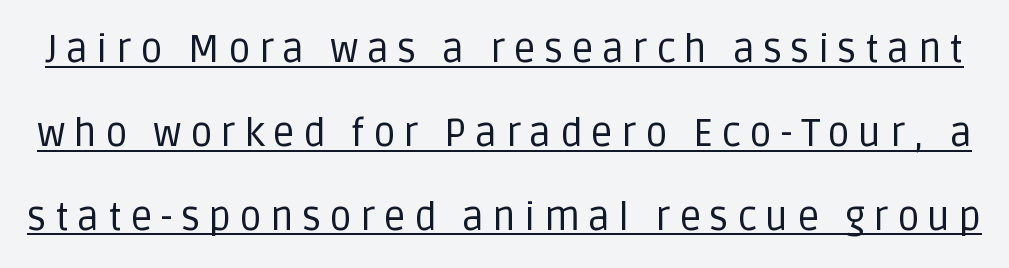
{"serif": "no", "italic": "no", "bold": "no", "weight": "regular", "width": "normal", "stroke_contrast": "low", "x_height": "large", "monospaced": "no", "underline": "yes", "line_spacing": "loose", "line_spacing_ratio": 2.15, "letter_spacing": "wide", "letter_spacing_em": 0.21, "glyph_px": 39}
